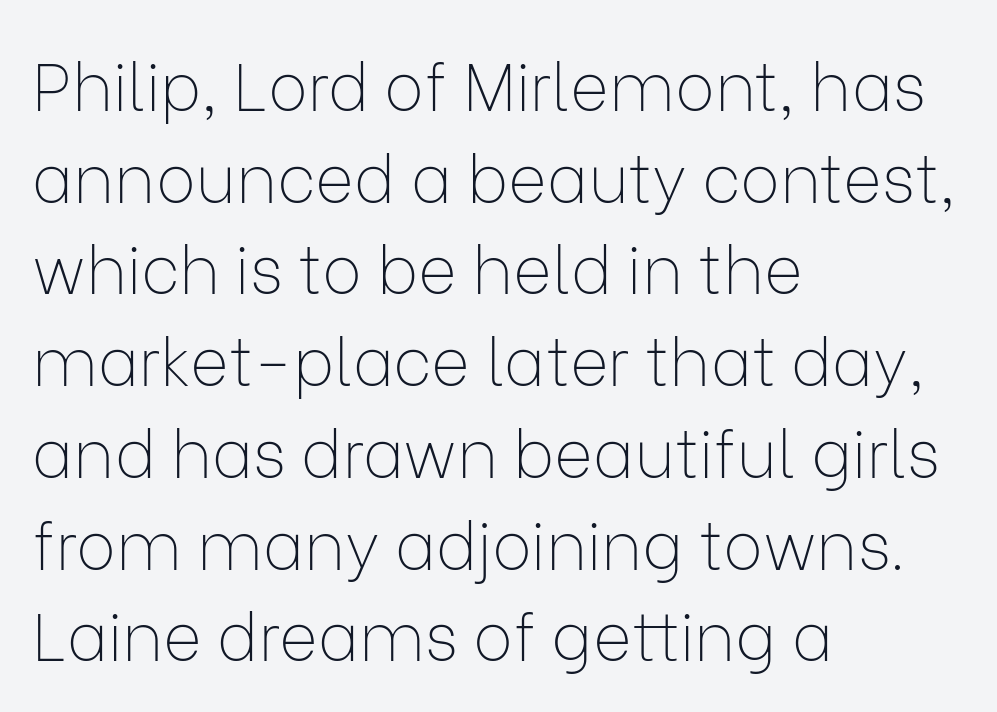
{"serif": "no", "italic": "no", "bold": "no", "weight": "thin", "width": "normal", "stroke_contrast": "low", "x_height": "medium", "monospaced": "no", "underline": "no", "align": "left", "line_spacing": "normal", "line_spacing_ratio": 1.39, "letter_spacing": "normal", "letter_spacing_em": 0.0, "glyph_px": 66}
